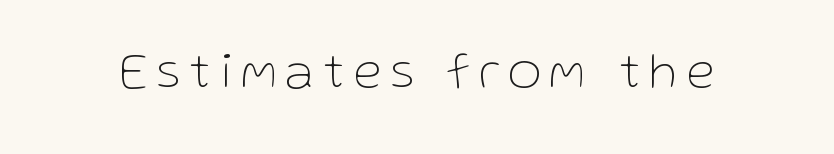
{"serif": "no", "italic": "no", "bold": "no", "weight": "thin", "width": "normal", "stroke_contrast": "low", "x_height": "medium", "monospaced": "no", "underline": "no", "glyph_px": 51}
